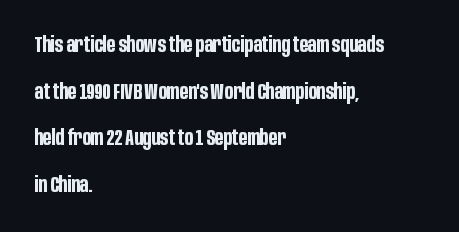
These words are printed bold, with thick strokes throughout. Vertical strokes here are truly vertical. The passage shown has conventional tracking throughout. Each line starts at the same left margin while the right side varies. Regarding leading, the lines here are spaced well apart. The gap between lines stays unmarked.
